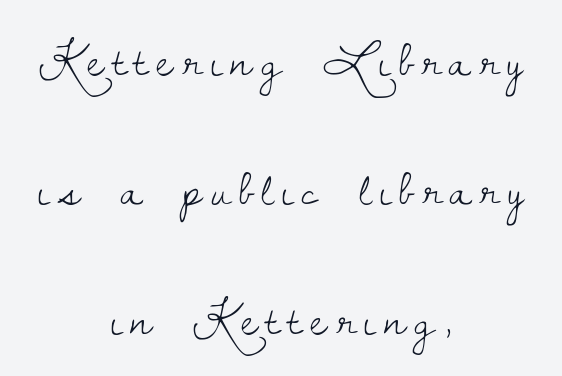
{"serif": "yes", "bold": "no", "weight": "light", "width": "normal", "stroke_contrast": "low", "x_height": "small", "monospaced": "no", "underline": "no", "align": "center", "line_spacing": "loose", "line_spacing_ratio": 2.49, "glyph_px": 52}
